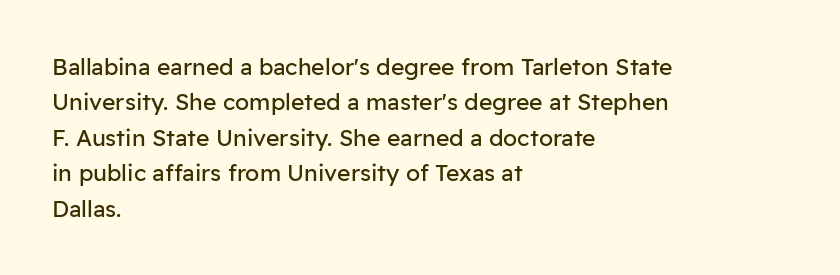
The image shows 23 px text type, upright; set left-aligned, normal line spacing (1.54x), normal letter spacing, not underlined.
